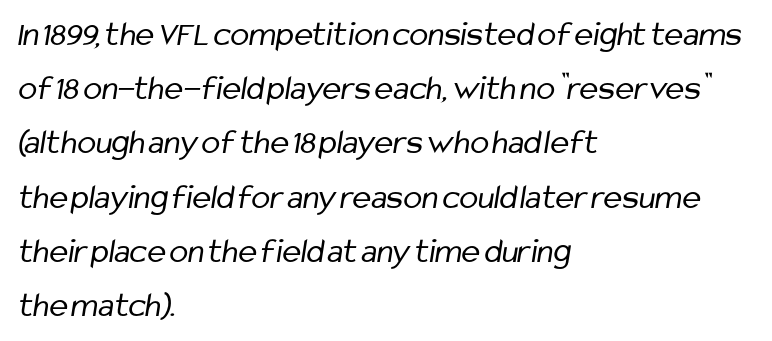
{"serif": "no", "bold": "no", "weight": "regular", "width": "condensed", "stroke_contrast": "low", "x_height": "medium", "monospaced": "no", "underline": "no", "align": "left", "line_spacing": "normal", "line_spacing_ratio": 1.55, "letter_spacing": "normal", "letter_spacing_em": 0.0, "glyph_px": 35}
